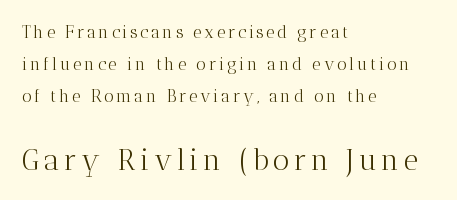
Q: Is the text bold? A: No.
Q: Is the text italic (slanted)? A: No, it is upright.
Q: Is the typeface a serif or a sans-serif typeface? A: Serif.
Q: Is the text underlined? A: No.
Q: How is the paragraph aligned? A: Left-aligned.
Q: Which block of text is set in a larger size, the first (top) or the second (bottom)? A: The second (bottom) one.
Q: Width (condensed, normal, or wide)? A: Normal.
Q: Stroke contrast? A: Medium.
Q: x-height? A: Medium.
Q: Monospaced? A: No.
